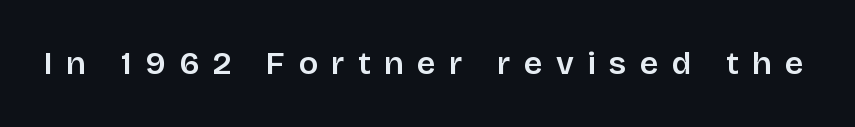
Q: Is the text bold? A: Semi-bold.
Q: Is the text italic (slanted)? A: No, it is upright.
Q: Is the typeface a serif or a sans-serif typeface? A: Sans-serif.
Q: Is the text underlined? A: No.
Q: Is the spacing between letters normal or unusually wide? A: Unusually wide.
Q: Width (condensed, normal, or wide)? A: Normal.
Q: Stroke contrast? A: Low.
Q: x-height? A: Large.
Q: Monospaced? A: No.
